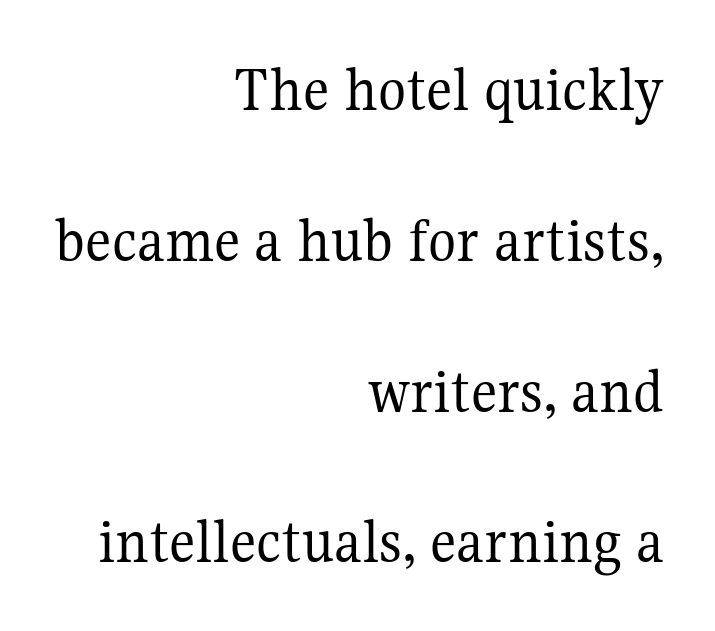
Descender tails drop into unmarked territory. The text block is weighted toward the right margin, trailing off unevenly leftward. Yep, those are serifs on the letters. Rows of type keep a wide berth in the vertical direction. The lettering holds an erect, upright posture throughout.
